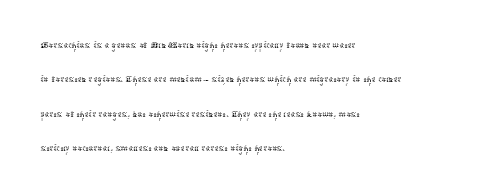
{"italic": "no", "bold": "no", "underline": "no", "align": "left", "line_spacing": "normal", "line_spacing_ratio": 1.49, "letter_spacing": "normal", "letter_spacing_em": 0.0, "glyph_px": 23}
